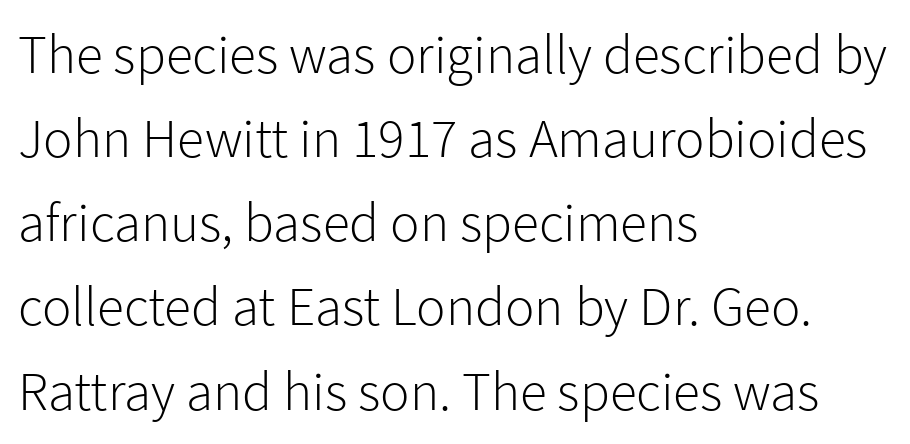
Q: Is the text bold? A: No.
Q: Is the text italic (slanted)? A: No, it is upright.
Q: Is the typeface a serif or a sans-serif typeface? A: Sans-serif.
Q: Is the text underlined? A: No.
Q: How is the paragraph aligned? A: Left-aligned.
Q: Is the spacing between letters normal or unusually wide? A: Normal.
Q: Is the spacing between lines tight, normal or loose? A: Normal.
Q: Width (condensed, normal, or wide)? A: Normal.
Q: Stroke contrast? A: Low.
Q: x-height? A: Medium.
Q: Monospaced? A: No.
